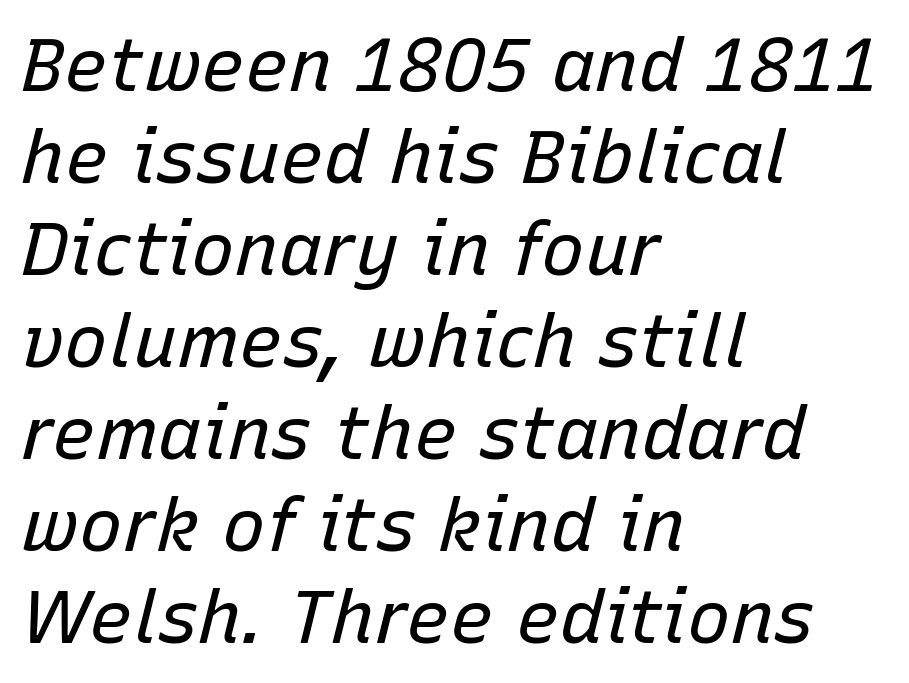
Q: Is the text bold? A: No.
Q: Is the text italic (slanted)? A: Yes, it leans right by about 15 degrees.
Q: Is the text underlined? A: No.
Q: How is the paragraph aligned? A: Left-aligned.
Q: Is the spacing between letters normal or unusually wide? A: Normal.
Q: Is the spacing between lines tight, normal or loose? A: Normal.
Q: Width (condensed, normal, or wide)? A: Normal.
Q: Stroke contrast? A: Low.
Q: x-height? A: Medium.
Q: Monospaced? A: No.
